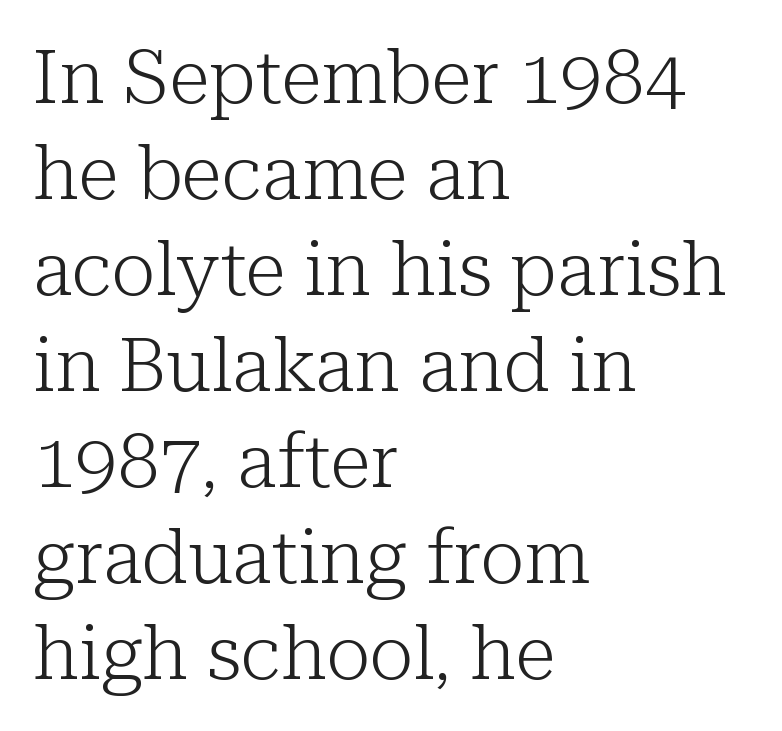
The image shows 75 px light serif type, upright; set left-aligned, normal line spacing (1.28x), normal letter spacing, not underlined; low stroke contrast and a medium x-height.
